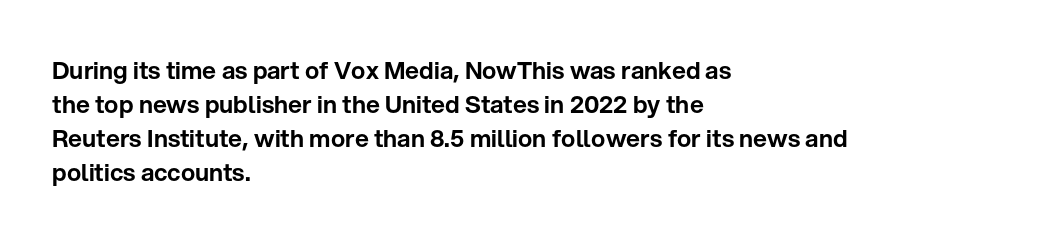
Each word holds together tightly as a unit, with standard inter-letter gaps. Horizontally, the lines are justified to the leading edge only. Check the space under the baseline: it is left empty. Leading matches the norm, producing a regular column.
